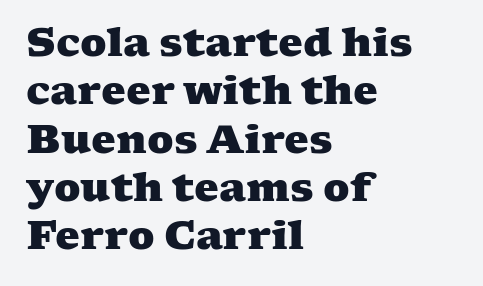
{"serif": "yes", "bold": "yes", "weight": "heavy", "width": "wide", "stroke_contrast": "medium", "x_height": "medium", "monospaced": "no", "underline": "no", "align": "left", "line_spacing_ratio": 1.24, "letter_spacing": "normal", "letter_spacing_em": 0.0, "glyph_px": 39}
